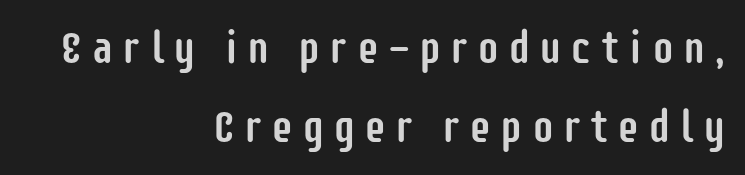
Q: Is the text italic (slanted)? A: No, it is upright.
Q: Is the typeface a serif or a sans-serif typeface? A: Sans-serif.
Q: Is the text underlined? A: No.
Q: How is the paragraph aligned? A: Right-aligned.
Q: Width (condensed, normal, or wide)? A: Condensed.
Q: Stroke contrast? A: Low.
Q: x-height? A: Large.
Q: Monospaced? A: No.
